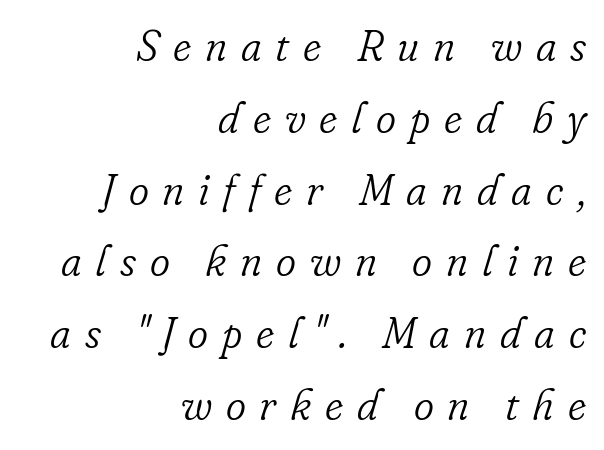
A light-to-regular cut is what we see here. A typesetter would mark this as italic. You could only call the tracking loose — the letters float apart. Here the designer chose a conventional face with non-uniform glyph widths.
